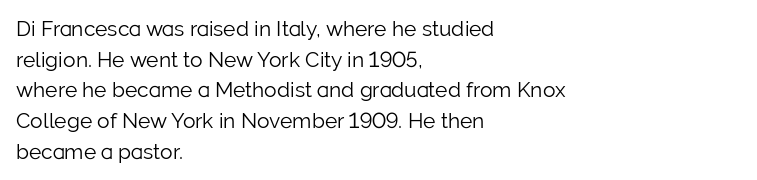
Q: Is the text bold? A: No.
Q: Is the text italic (slanted)? A: No, it is upright.
Q: Is the text underlined? A: No.
Q: How is the paragraph aligned? A: Left-aligned.
Q: Is the spacing between letters normal or unusually wide? A: Normal.
Q: Is the spacing between lines tight, normal or loose? A: Normal.
